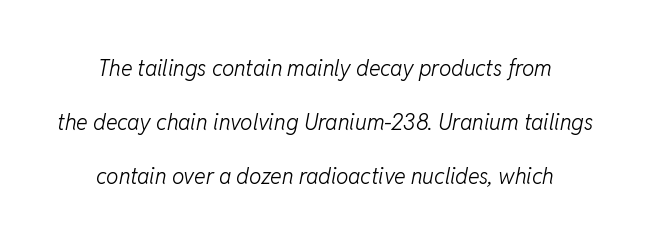
The image shows 22 px text type, italic (leaning right); set centered, loose line spacing (2.45x), normal letter spacing, not underlined.
